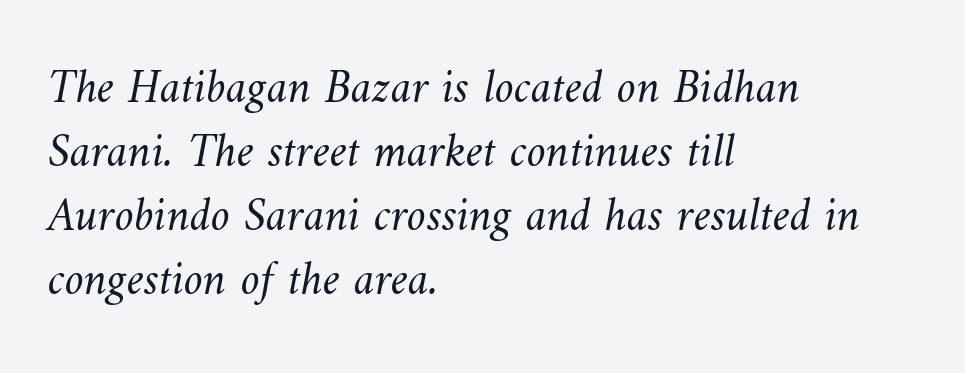
{"bold": "no", "weight": "light", "width": "normal", "stroke_contrast": "medium", "x_height": "small", "monospaced": "no", "underline": "no", "align": "left", "line_spacing": "normal", "line_spacing_ratio": 1.33, "letter_spacing": "normal", "letter_spacing_em": 0.0, "glyph_px": 48}
